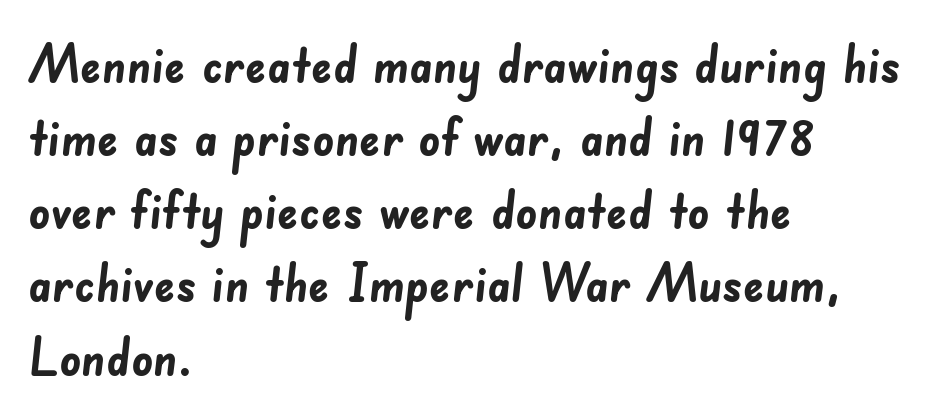
Note the varied advance widths — an 'i' is clearly narrower than an 'm'. The type is set solid horizontally, with unmodified tracking. One-word summary of the alignment: left. Are there feet on the stems? There aren't — it's a sans.
